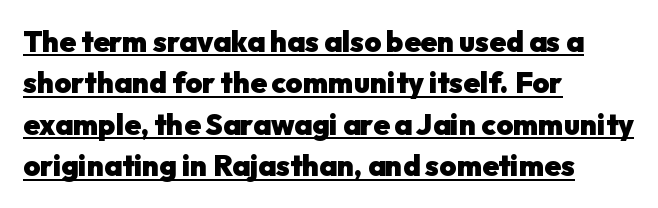
The image shows 29 px heavy sans-serif type, upright; set left-aligned, normal line spacing (1.43x), normal letter spacing, underlined; low stroke contrast and a medium x-height.
